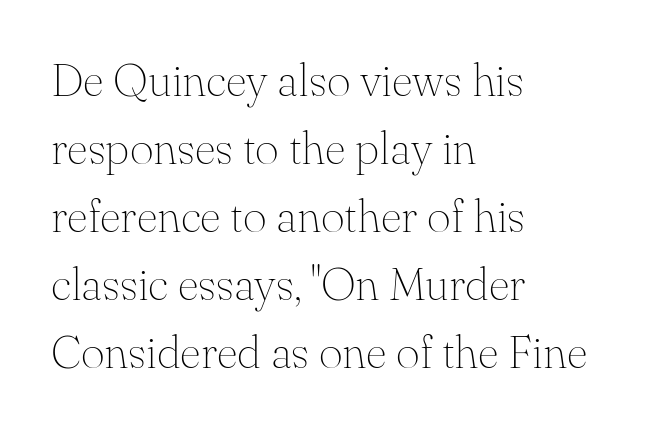
The image shows 46 px thin serif type, upright; set left-aligned, normal line spacing (1.48x), normal letter spacing, not underlined; medium stroke contrast and a small x-height.
